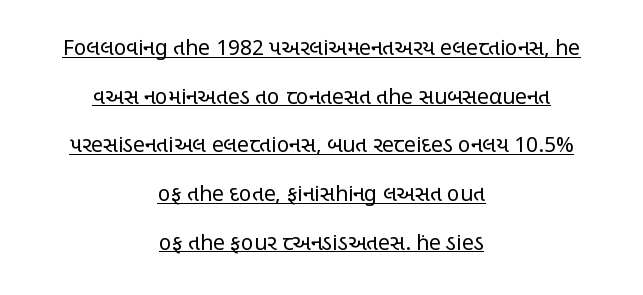
The image shows 21 px text type, upright; set centered, loose line spacing (2.32x), normal letter spacing, underlined.
